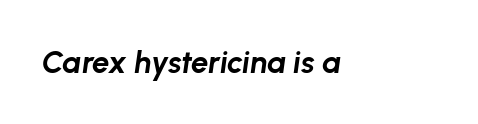
Q: Is the text bold? A: Yes.
Q: Is the text italic (slanted)? A: Yes, it leans right by about 8 degrees.
Q: Is the text underlined? A: No.
Q: Is the spacing between letters normal or unusually wide? A: Normal.
Q: Width (condensed, normal, or wide)? A: Normal.
Q: Stroke contrast? A: Low.
Q: x-height? A: Medium.
Q: Monospaced? A: No.
